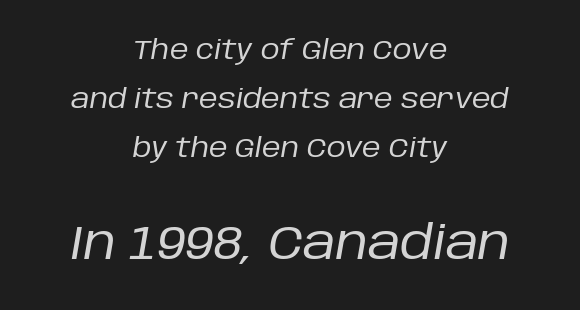
Q: Is the text bold? A: No.
Q: Is the text italic (slanted)? A: Yes, it leans right by about 10 degrees.
Q: Is the text underlined? A: No.
Q: How is the paragraph aligned? A: Centered.
Q: Is the spacing between letters normal or unusually wide? A: Normal.
Q: Which block of text is set in a larger size, the first (top) or the second (bottom)? A: The second (bottom) one.
Q: Width (condensed, normal, or wide)? A: Normal.
Q: Stroke contrast? A: Low.
Q: x-height? A: Large.
Q: Monospaced? A: No.
